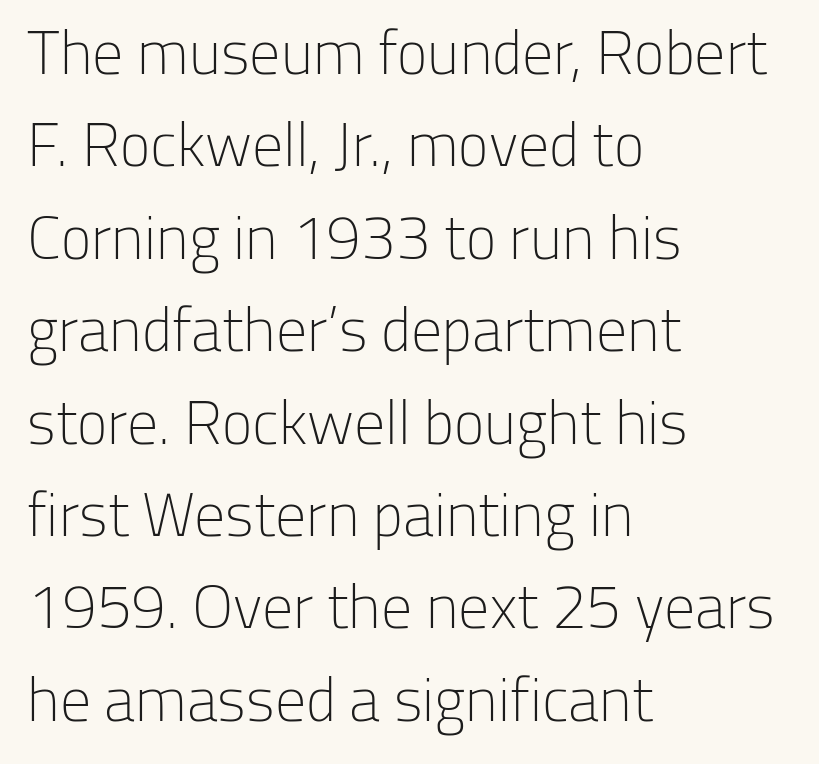
{"serif": "no", "italic": "no", "bold": "no", "weight": "light", "width": "normal", "stroke_contrast": "low", "x_height": "medium", "monospaced": "no", "underline": "no", "align": "left", "line_spacing": "normal", "line_spacing_ratio": 1.49, "letter_spacing": "normal", "letter_spacing_em": 0.0, "glyph_px": 62}
